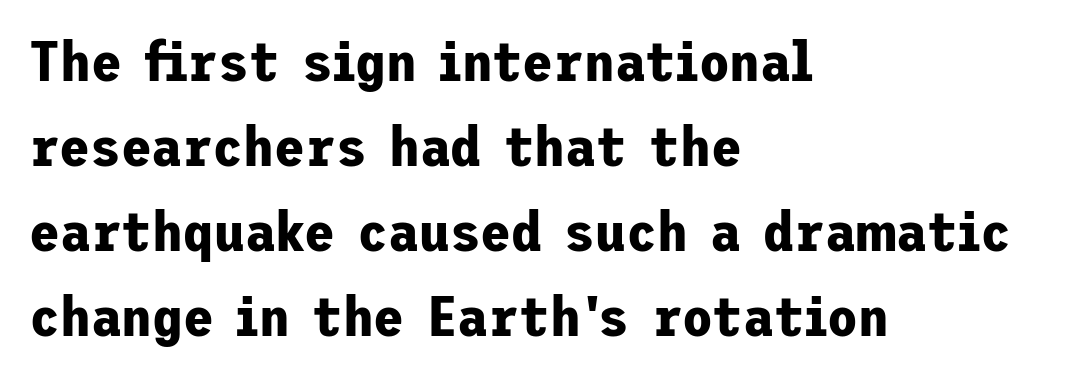
Q: Is the text bold? A: Yes.
Q: Is the text italic (slanted)? A: No, it is upright.
Q: Is the typeface a serif or a sans-serif typeface? A: Sans-serif.
Q: Is the text underlined? A: No.
Q: How is the paragraph aligned? A: Left-aligned.
Q: Is the spacing between letters normal or unusually wide? A: Normal.
Q: Is the spacing between lines tight, normal or loose? A: Normal.
Q: Width (condensed, normal, or wide)? A: Normal.
Q: Stroke contrast? A: Low.
Q: x-height? A: Medium.
